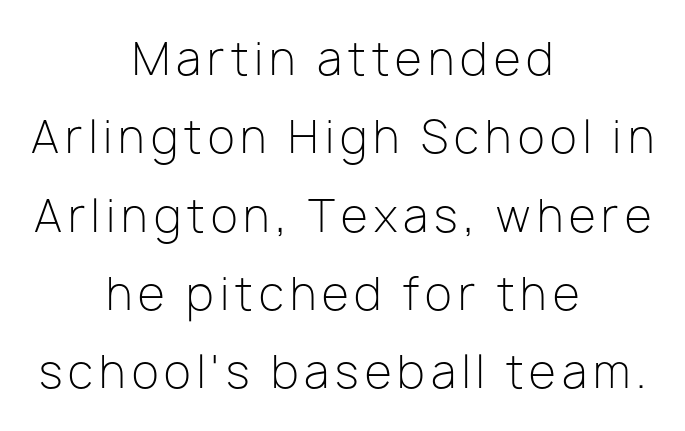
{"serif": "no", "italic": "no", "bold": "no", "weight": "light", "width": "normal", "stroke_contrast": "low", "x_height": "medium", "monospaced": "no", "underline": "no", "align": "center", "line_spacing_ratio": 1.78, "glyph_px": 44}
